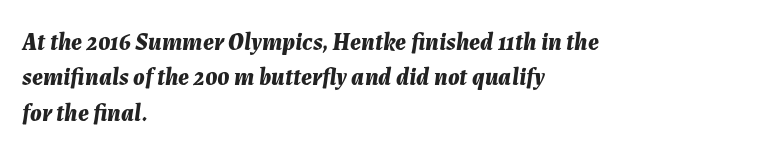
{"italic": "yes", "lean": "right", "slant_degrees": 7, "bold": "yes", "underline": "no", "align": "left", "line_spacing": "normal", "line_spacing_ratio": 1.47, "letter_spacing": "normal", "letter_spacing_em": 0.0, "glyph_px": 24}
